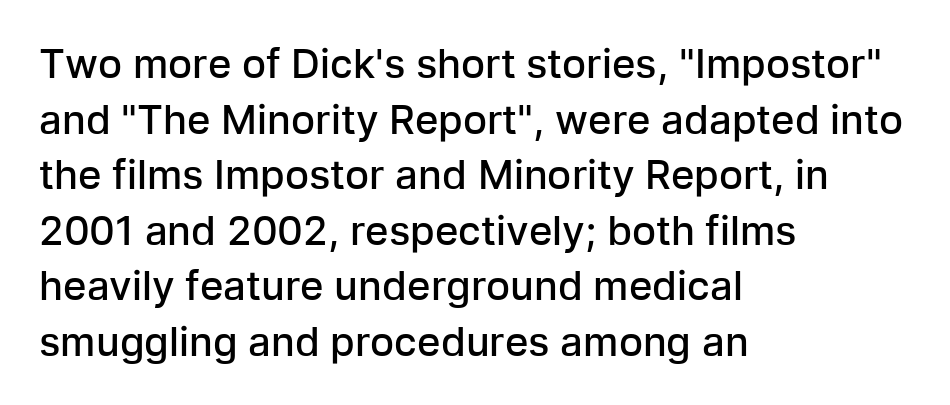
{"serif": "no", "italic": "no", "bold": "semi", "weight": "semibold", "width": "normal", "stroke_contrast": "low", "x_height": "medium", "monospaced": "no", "underline": "no", "align": "left", "line_spacing": "normal", "line_spacing_ratio": 1.39, "letter_spacing": "normal", "letter_spacing_em": 0.0, "glyph_px": 40}
